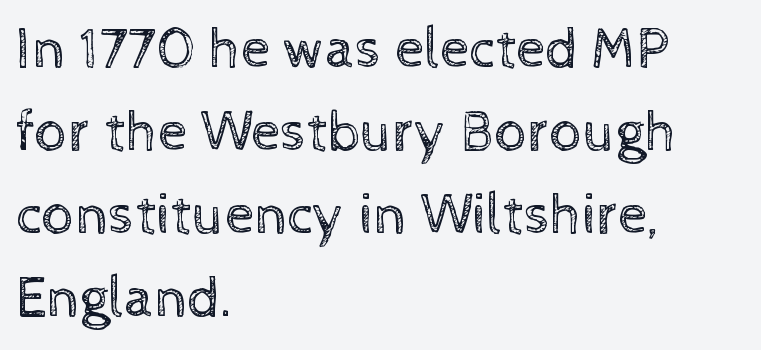
Does the lettering tilt? It doesn't — this is upright. The strokes are not fattened; the text isn't bold. Nobody touched the tracking dial on this one. Has an underline been added? It has not. These lines are set flush left with a ragged right edge. This block has exactly the height ordinary leading produces.
